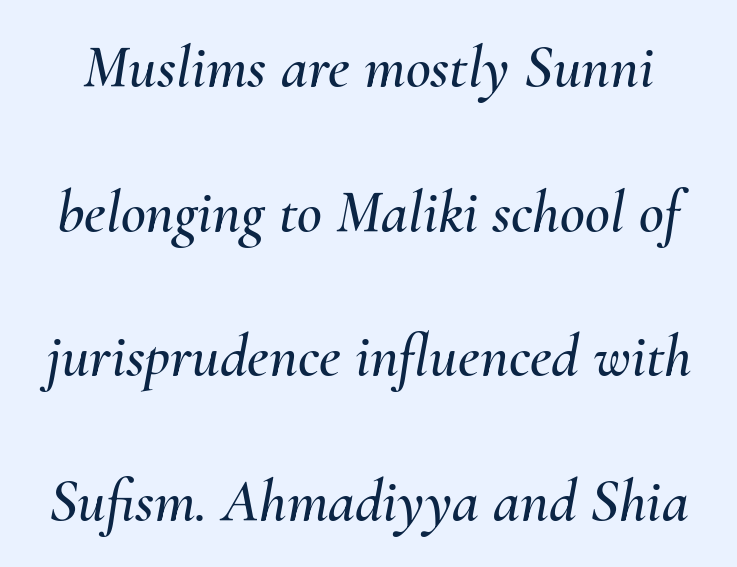
Q: Is the text italic (slanted)? A: Yes, it leans right by about 10 degrees.
Q: Is the text underlined? A: No.
Q: Is the spacing between letters normal or unusually wide? A: Normal.
Q: Is the spacing between lines tight, normal or loose? A: Loose.
Q: Width (condensed, normal, or wide)? A: Normal.
Q: Stroke contrast? A: Medium.
Q: x-height? A: Small.
Q: Monospaced? A: No.
